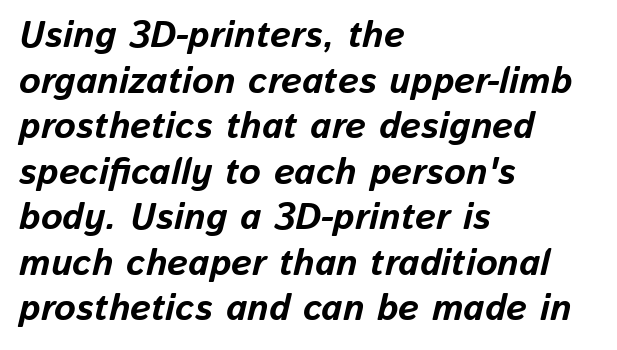
Unmarked baselines from the first word to the last. How are the letters spaced? Ordinarily, with no added tracking. Where is the straight margin? On the left. These lines were composed using italics. Spacing verdict: proportional, widths tailored to each character.
